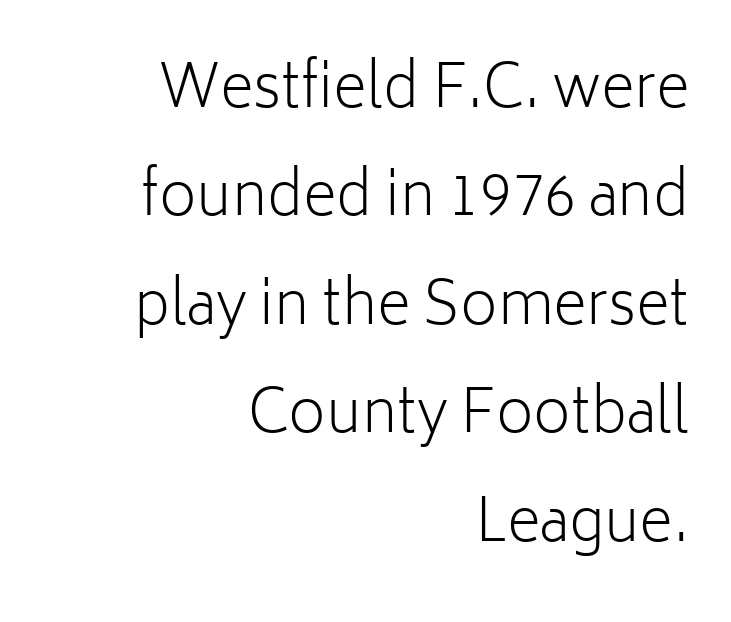
Q: Is the text bold? A: No.
Q: Is the text italic (slanted)? A: No, it is upright.
Q: Is the typeface a serif or a sans-serif typeface? A: Sans-serif.
Q: Is the text underlined? A: No.
Q: How is the paragraph aligned? A: Right-aligned.
Q: Is the spacing between letters normal or unusually wide? A: Normal.
Q: Width (condensed, normal, or wide)? A: Normal.
Q: Stroke contrast? A: Low.
Q: x-height? A: Medium.
Q: Monospaced? A: No.
